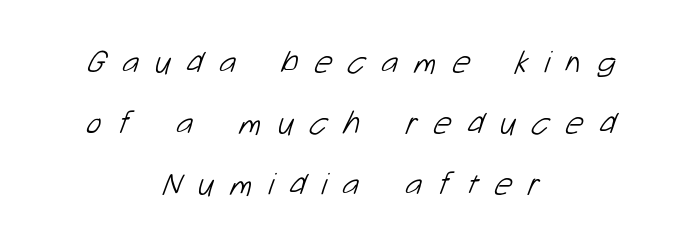
{"serif": "no", "bold": "no", "weight": "light", "width": "normal", "stroke_contrast": "low", "x_height": "medium", "monospaced": "no", "underline": "no", "align": "center", "line_spacing": "loose", "line_spacing_ratio": 1.9, "letter_spacing": "wide", "letter_spacing_em": 0.49, "glyph_px": 32}
